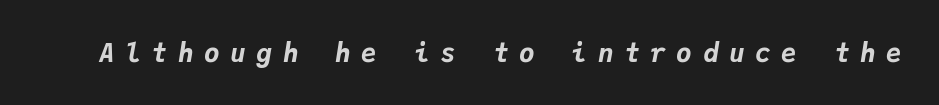
{"italic": "yes", "lean": "right", "slant_degrees": 9, "bold": "yes", "underline": "no", "letter_spacing": "wide", "letter_spacing_em": 0.41, "glyph_px": 26}
